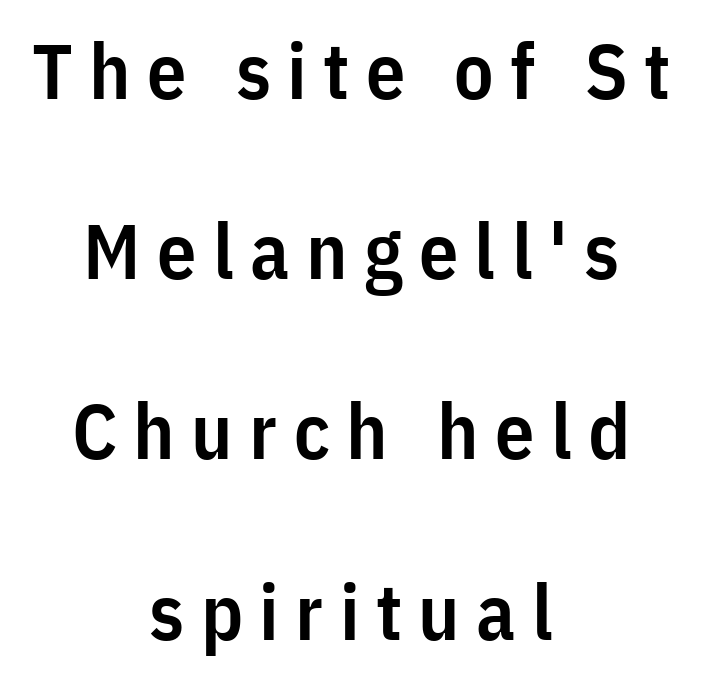
Q: Is the text bold? A: Semi-bold.
Q: Is the text italic (slanted)? A: No, it is upright.
Q: Is the typeface a serif or a sans-serif typeface? A: Sans-serif.
Q: Is the text underlined? A: No.
Q: How is the paragraph aligned? A: Centered.
Q: Is the spacing between letters normal or unusually wide? A: Unusually wide.
Q: Is the spacing between lines tight, normal or loose? A: Loose.
Q: Width (condensed, normal, or wide)? A: Condensed.
Q: Stroke contrast? A: Low.
Q: x-height? A: Medium.
Q: Monospaced? A: No.
